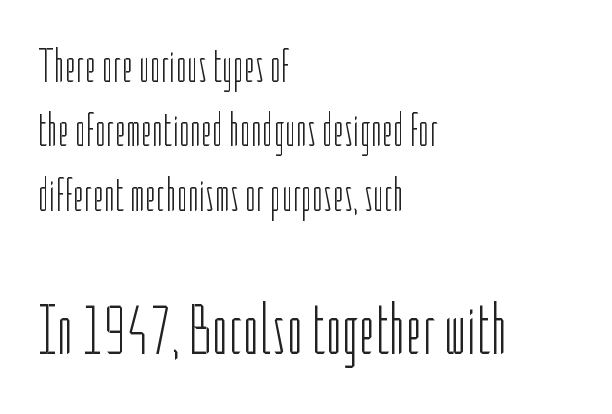
The image shows 72 px light, condensed sans-serif type, upright; set left-aligned, normal line spacing (1.34x), normal letter spacing, not underlined; the second (bottom) block is 1.5x larger; low stroke contrast and a medium x-height.
